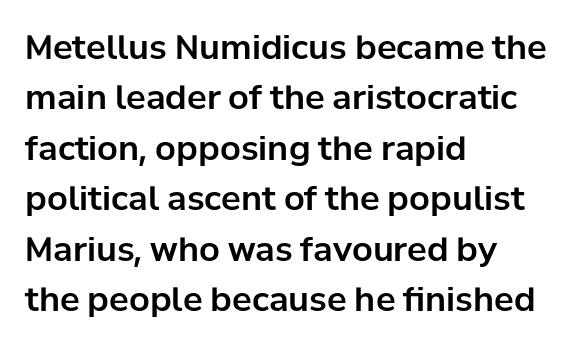
The rendering uses natural spacing where letterforms have individual widths. Honestly, there is no underline to notice here at all. Tracking here is standard; glyphs follow each other at the usual distance. The lettering stays uniformly vertical, giving the passage a roman look. Is there much room between lines? A standard amount, neither cramped nor airy. The lines in this sample share a left origin and differ only in where they stop.
